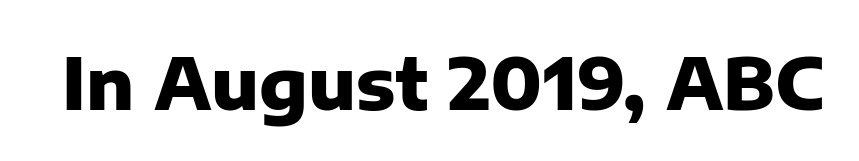
{"serif": "no", "italic": "no", "bold": "yes", "weight": "heavy", "width": "normal", "stroke_contrast": "low", "x_height": "medium", "monospaced": "no", "underline": "no", "letter_spacing": "normal", "letter_spacing_em": 0.0, "glyph_px": 72}
